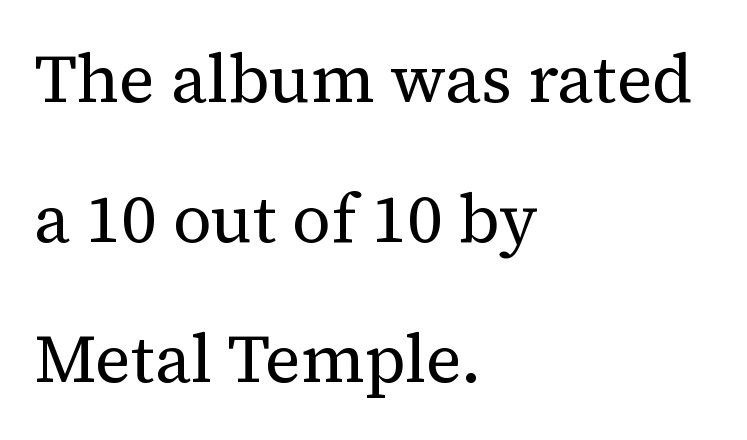
The image shows 68 px regular-weight serif type, upright; set left-aligned, loose line spacing (2.06x), normal letter spacing, not underlined; medium stroke contrast and a medium x-height.
